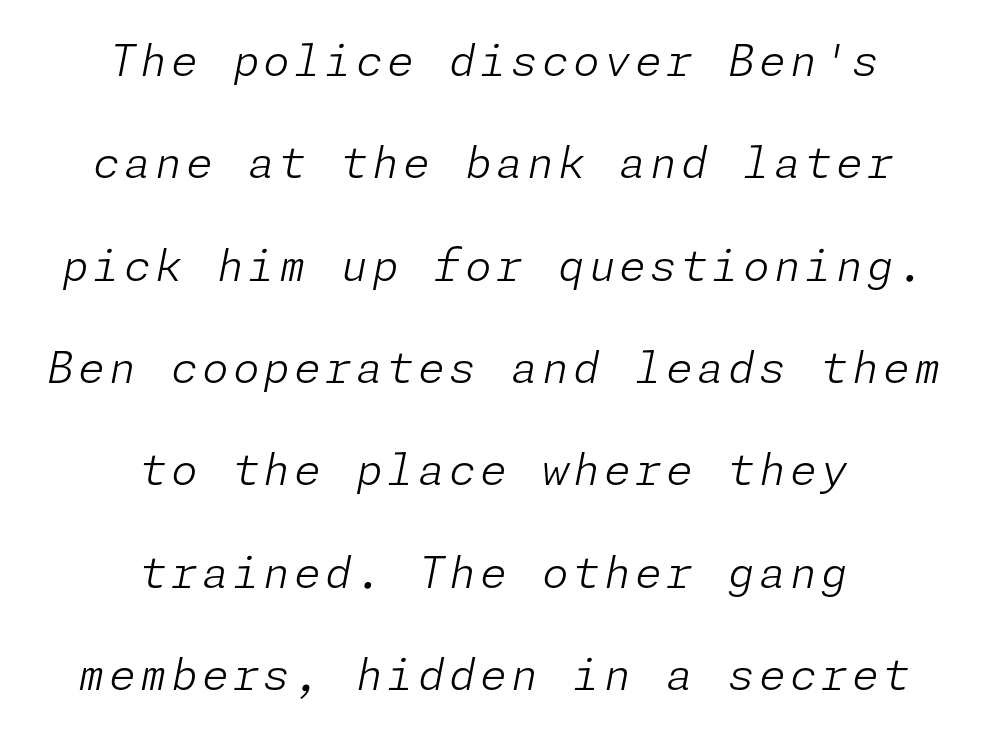
When letters slant like this, we call the style italic. The specimen omits any rule beneath the text block's lines. A great deal of white space separates one row of letters from the next. Neither beginnings nor endings align; midpoints do.
